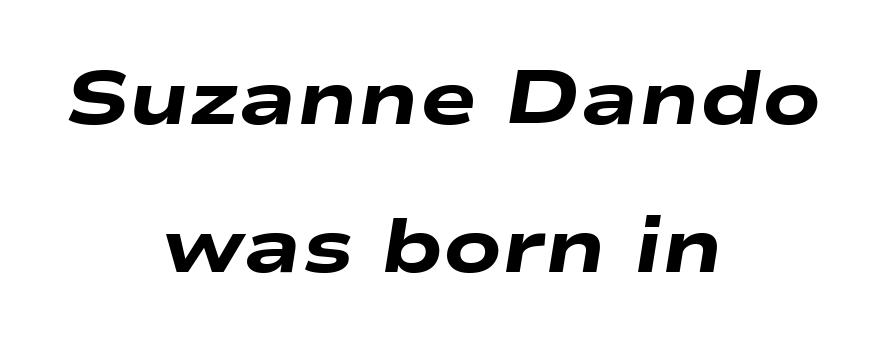
Q: Is the text bold? A: Yes.
Q: Is the text italic (slanted)? A: Yes, it leans right by about 9 degrees.
Q: Is the text underlined? A: No.
Q: How is the paragraph aligned? A: Centered.
Q: Is the spacing between letters normal or unusually wide? A: Normal.
Q: Is the spacing between lines tight, normal or loose? A: Loose.
Q: Width (condensed, normal, or wide)? A: Wide.
Q: Stroke contrast? A: Low.
Q: x-height? A: Medium.
Q: Monospaced? A: No.
